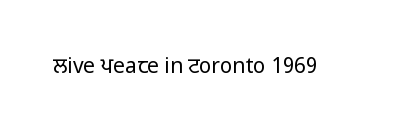
The image shows 21 px text type, upright; set normal letter spacing, not underlined.
